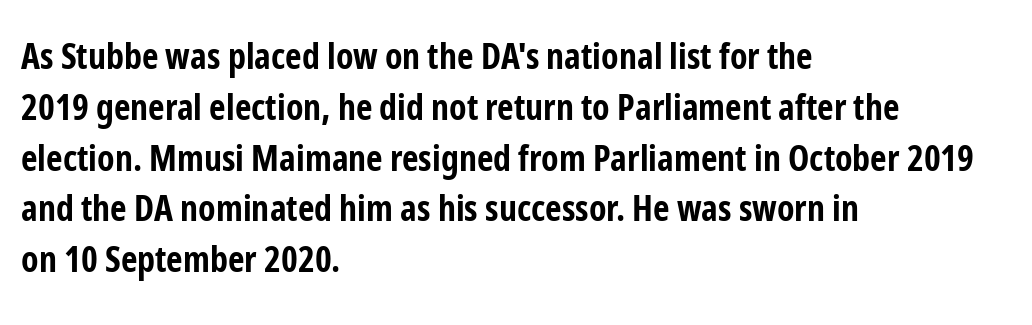
{"serif": "no", "italic": "no", "bold": "yes", "weight": "bold", "width": "condensed", "stroke_contrast": "low", "x_height": "medium", "monospaced": "no", "underline": "no", "align": "left", "line_spacing": "normal", "line_spacing_ratio": 1.41, "letter_spacing": "normal", "letter_spacing_em": 0.0, "glyph_px": 36}
